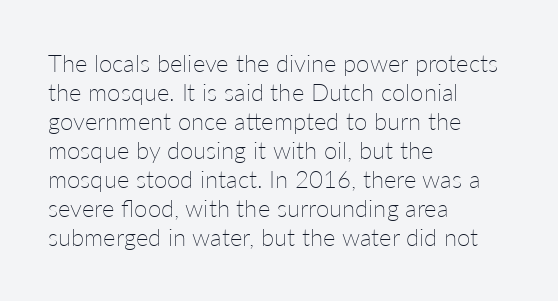
The image shows 24 px text type, upright; set left-aligned, line spacing 1.21x, normal letter spacing, not underlined.
